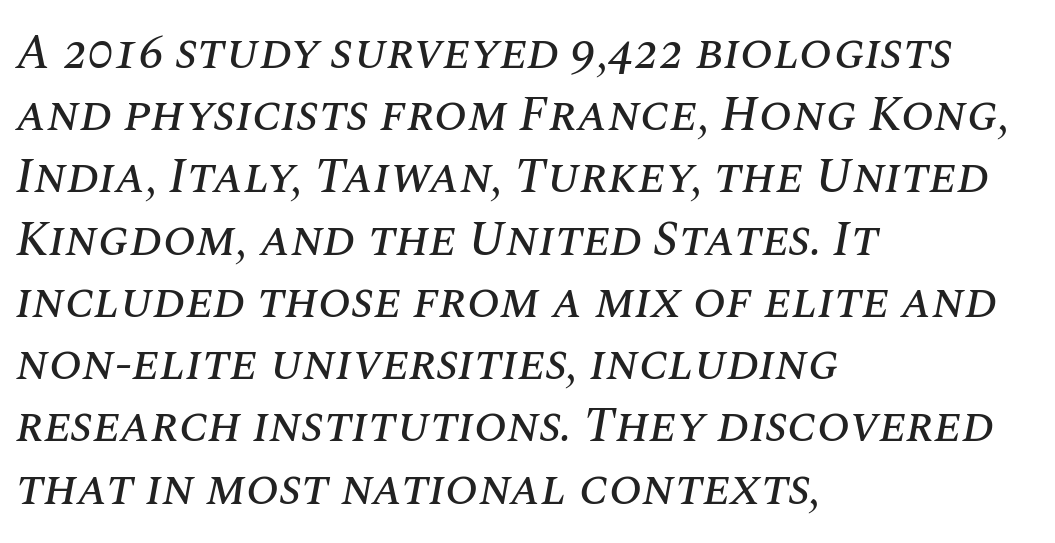
{"italic": "yes", "lean": "right", "slant_degrees": 10, "width": "normal", "stroke_contrast": "medium", "x_height": "large", "monospaced": "no", "underline": "no", "align": "left", "line_spacing": "normal", "line_spacing_ratio": 1.27, "letter_spacing": "normal", "letter_spacing_em": 0.0, "glyph_px": 49}
